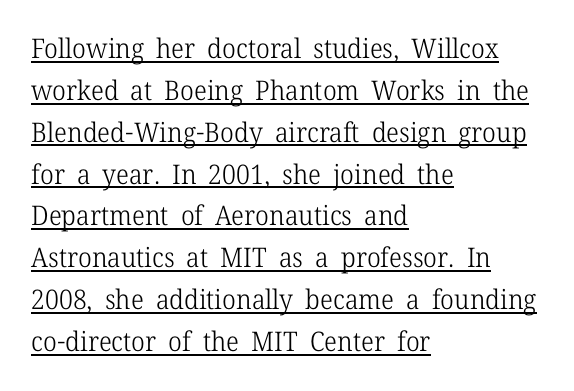
{"italic": "no", "bold": "no", "underline": "yes", "align": "left", "line_spacing": "normal", "line_spacing_ratio": 1.55, "letter_spacing": "normal", "letter_spacing_em": 0.0, "glyph_px": 27}
